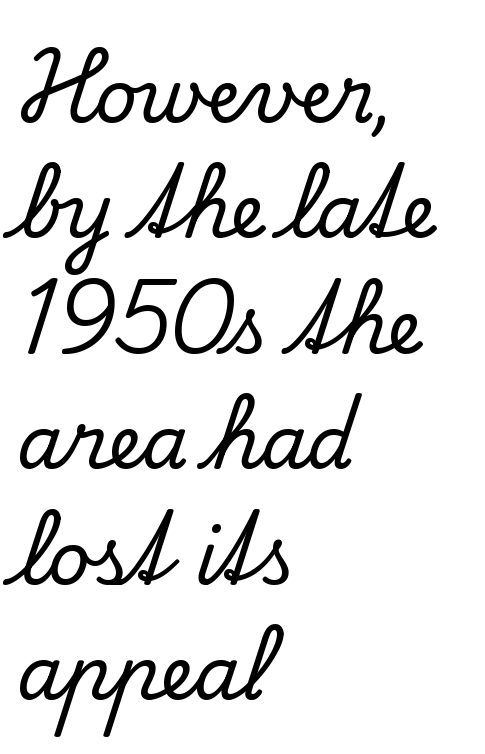
{"serif": "yes", "width": "normal", "stroke_contrast": "low", "x_height": "small", "monospaced": "no", "underline": "no", "align": "left", "line_spacing": "normal", "line_spacing_ratio": 1.56, "letter_spacing": "normal", "letter_spacing_em": 0.0, "glyph_px": 74}
